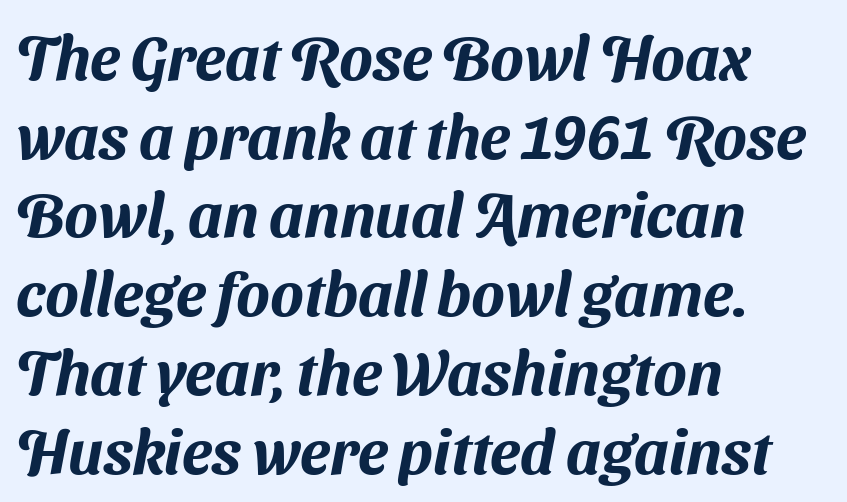
{"serif": "no", "width": "normal", "stroke_contrast": "medium", "x_height": "medium", "monospaced": "no", "underline": "no", "align": "left", "line_spacing": "normal", "line_spacing_ratio": 1.27, "letter_spacing": "normal", "letter_spacing_em": 0.0, "glyph_px": 62}
